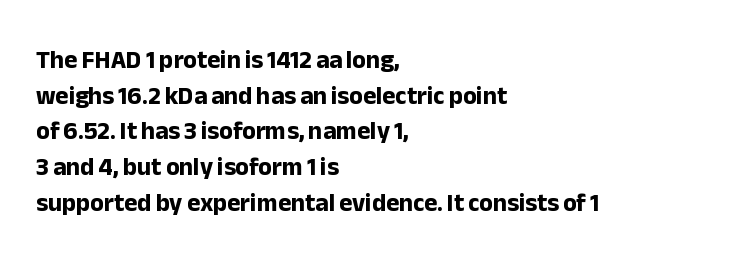
{"italic": "no", "bold": "yes", "underline": "no", "align": "left", "line_spacing": "normal", "line_spacing_ratio": 1.43, "letter_spacing": "normal", "letter_spacing_em": 0.0, "glyph_px": 25}
